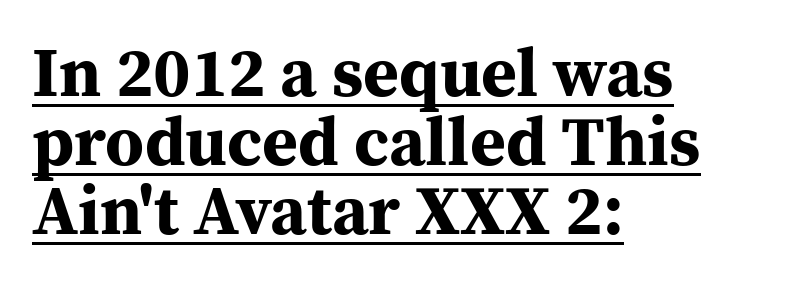
Varying glyph widths throughout — classic text-font behaviour. No italicization has been applied; the sample stays upright. The letters carry serifs — small finishing strokes at the ends of their stems. These lines stack with their left ends in a neat column.
